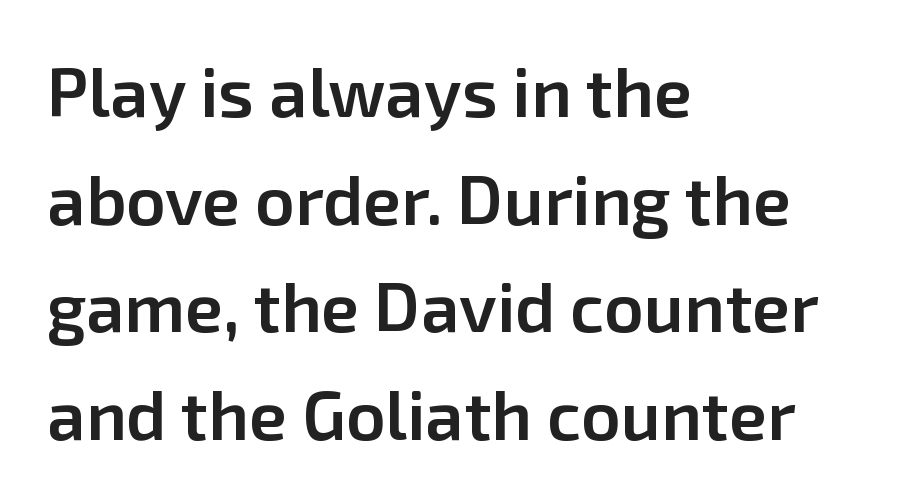
Q: Is the text bold? A: Semi-bold.
Q: Is the text italic (slanted)? A: No, it is upright.
Q: Is the typeface a serif or a sans-serif typeface? A: Sans-serif.
Q: Is the text underlined? A: No.
Q: How is the paragraph aligned? A: Left-aligned.
Q: Is the spacing between letters normal or unusually wide? A: Normal.
Q: Is the spacing between lines tight, normal or loose? A: Normal.
Q: Width (condensed, normal, or wide)? A: Normal.
Q: Stroke contrast? A: Low.
Q: x-height? A: Medium.
Q: Monospaced? A: No.
